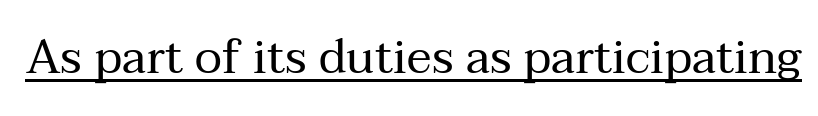
{"serif": "yes", "italic": "no", "bold": "no", "weight": "regular", "width": "normal", "stroke_contrast": "medium", "x_height": "medium", "monospaced": "no", "underline": "yes", "letter_spacing": "normal", "letter_spacing_em": 0.0, "glyph_px": 47}
